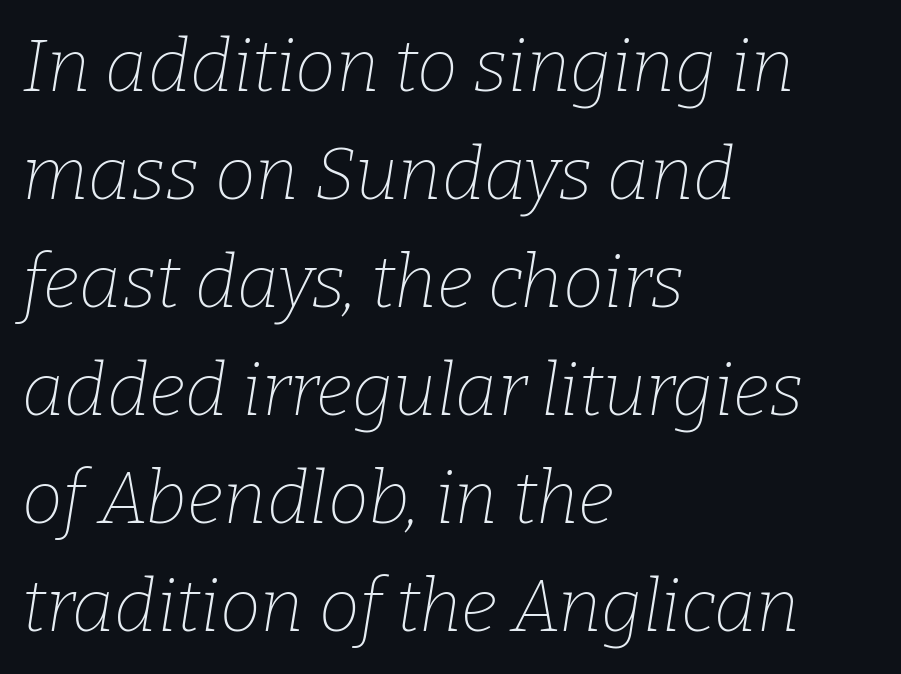
Q: Is the text bold? A: No.
Q: Is the text italic (slanted)? A: Yes, it leans right by about 9 degrees.
Q: Is the typeface a serif or a sans-serif typeface? A: Serif.
Q: Is the text underlined? A: No.
Q: How is the paragraph aligned? A: Left-aligned.
Q: Is the spacing between letters normal or unusually wide? A: Normal.
Q: Is the spacing between lines tight, normal or loose? A: Normal.
Q: Width (condensed, normal, or wide)? A: Normal.
Q: Stroke contrast? A: Low.
Q: x-height? A: Medium.
Q: Monospaced? A: No.
